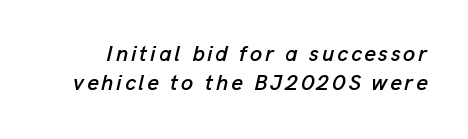
Clear beneath every line of the passage. Baseline-to-baseline distance is the conventional proportion of letter height. Style check: oblique.
